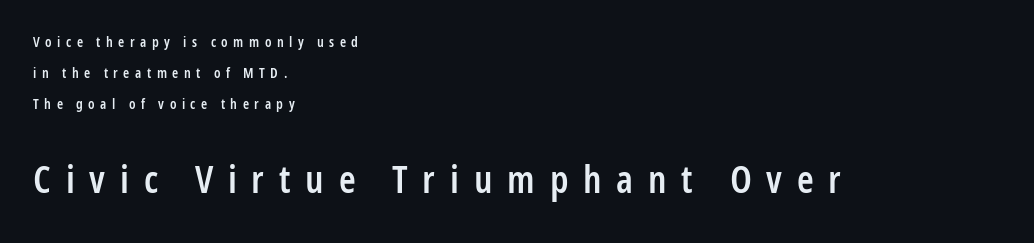
The image shows 38 px semibold, condensed sans-serif type, upright; set left-aligned, loose line spacing (2.21x), unusually wide letter spacing (+0.39 em), not underlined; the second (bottom) block is 2.71x larger; low stroke contrast and a medium x-height.
